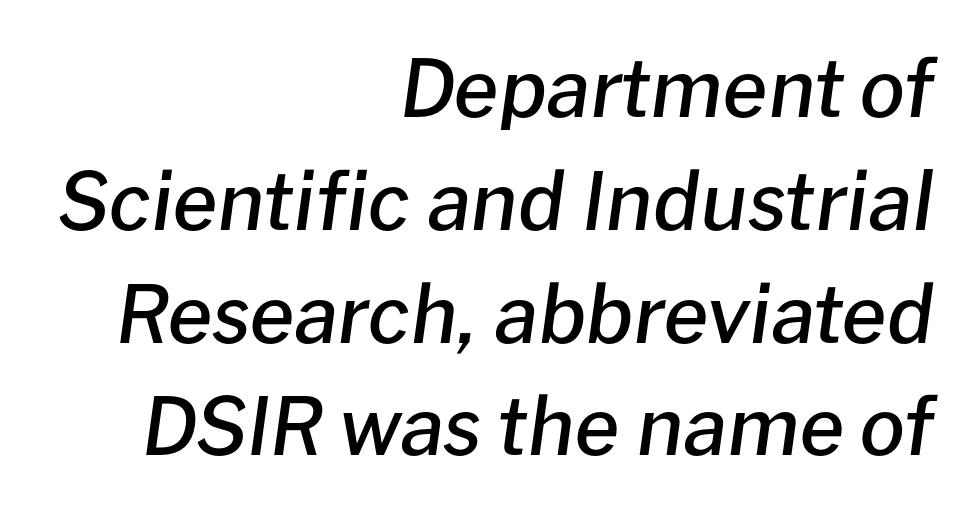
Q: Is the text bold? A: Semi-bold.
Q: Is the text italic (slanted)? A: Yes, it leans right by about 8 degrees.
Q: Is the text underlined? A: No.
Q: How is the paragraph aligned? A: Right-aligned.
Q: Is the spacing between letters normal or unusually wide? A: Normal.
Q: Is the spacing between lines tight, normal or loose? A: Normal.
Q: Width (condensed, normal, or wide)? A: Normal.
Q: Stroke contrast? A: Low.
Q: x-height? A: Medium.
Q: Monospaced? A: No.
